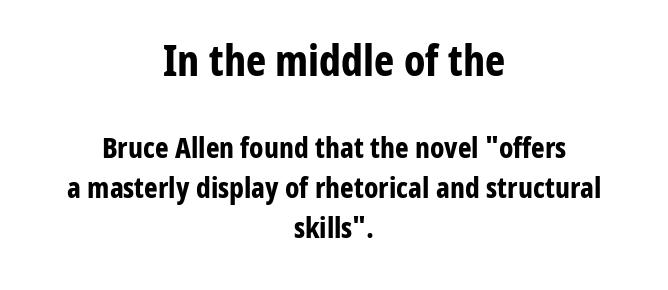
The image shows 43 px bold, condensed sans-serif type, upright; set centered, normal line spacing (1.38x), normal letter spacing, not underlined; the first (top) block is 1.48x larger; low stroke contrast and a medium x-height.
